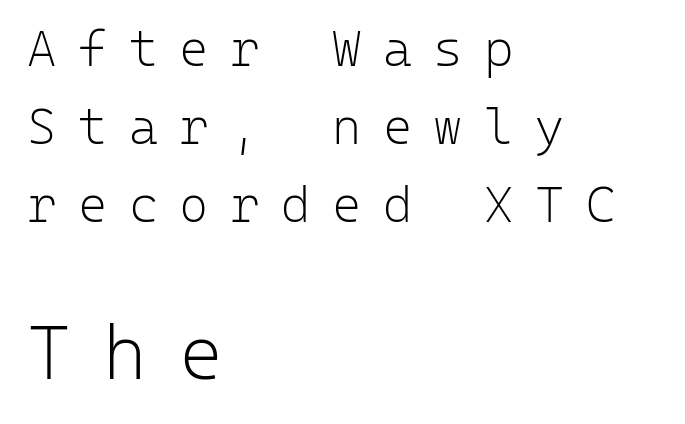
The image shows 75 px light sans-serif type, upright, monospaced; set left-aligned, normal line spacing (1.56x), unusually wide letter spacing (+0.43 em), not underlined; the second (bottom) block is 1.5x larger; low stroke contrast and a medium x-height.
